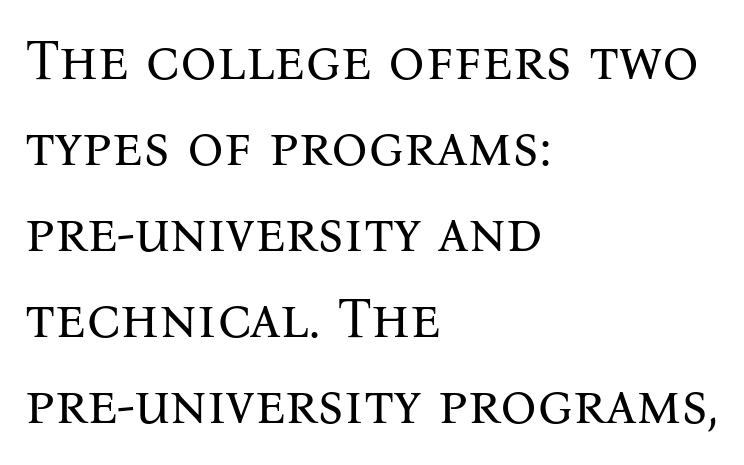
This sample is left-justified, so line endings fall wherever the words run out. No chunkiness to these letters — they're not bold. Here the glyphs are tracked normally, forming tight word shapes. Horizontal bands of white between lines are of average thickness. You can tell it's not italic because the verticals are truly vertical. These lines are composed in type with serifs.
